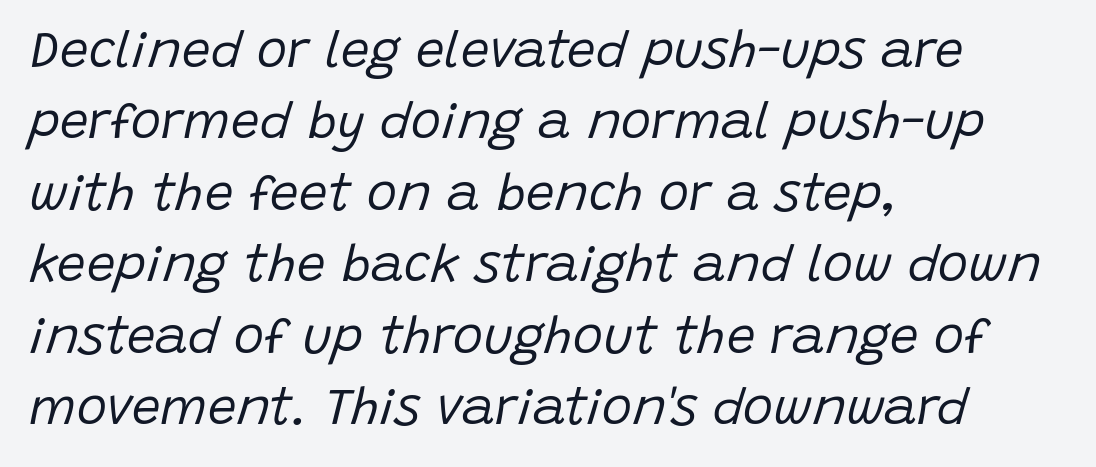
The image shows 51 px regular-weight type, italic (leaning right); set left-aligned, normal line spacing (1.4x), normal letter spacing, not underlined; low stroke contrast and a large x-height.
